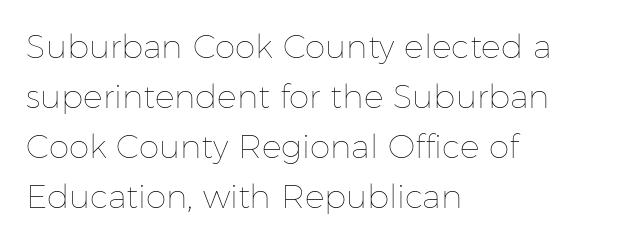
The image shows 33 px thin type, upright; set left-aligned, normal line spacing (1.52x), normal letter spacing, not underlined; low stroke contrast and a medium x-height.
